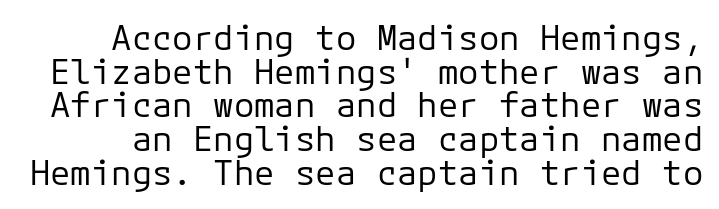
The face used here is a sans, in the tradition of grotesques and geometrics. The line texture is even and compact thanks to regular tracking. Is there much room between lines? No — they nearly touch. Counters stay open thanks to moderate or lighter strokes. This sample has the even, mechanical cadence of fixed-width lettering. Posture: straight, roman, zero tilt.
